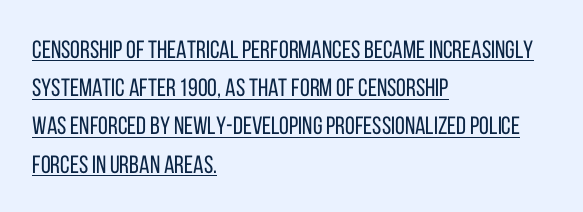
A typesetter would mark this as roman, not italic. Words appear dense and cohesive because spacing is normal. The block of text has a typical density, with ordinary space between rows. Somebody hit Ctrl+U on this one — the words are underlined. Stem width sits at or under what a default text font uses.
